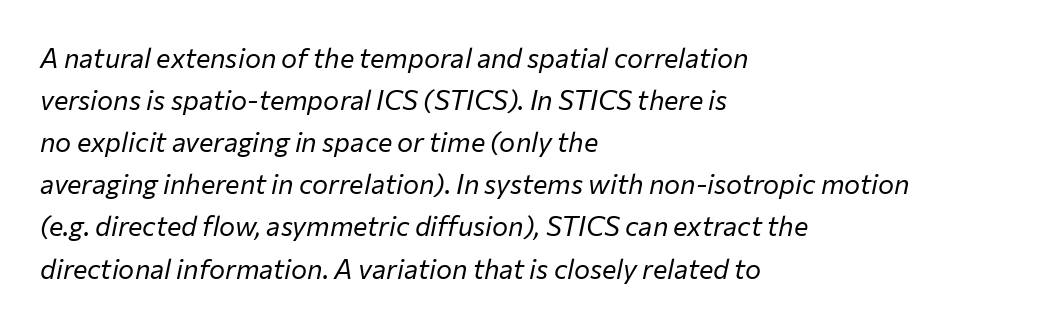
The image shows 27 px text type, italic (leaning right); set left-aligned, normal line spacing (1.56x), normal letter spacing, not underlined.
